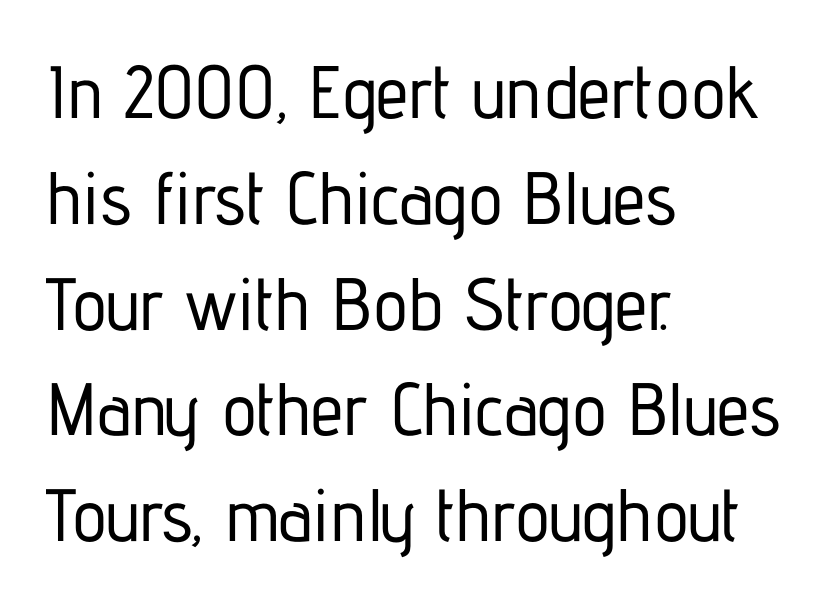
Q: Is the text italic (slanted)? A: No, it is upright.
Q: Is the typeface a serif or a sans-serif typeface? A: Sans-serif.
Q: Is the text underlined? A: No.
Q: How is the paragraph aligned? A: Left-aligned.
Q: Is the spacing between letters normal or unusually wide? A: Normal.
Q: Is the spacing between lines tight, normal or loose? A: Normal.
Q: Width (condensed, normal, or wide)? A: Condensed.
Q: Stroke contrast? A: Low.
Q: x-height? A: Medium.
Q: Monospaced? A: No.
